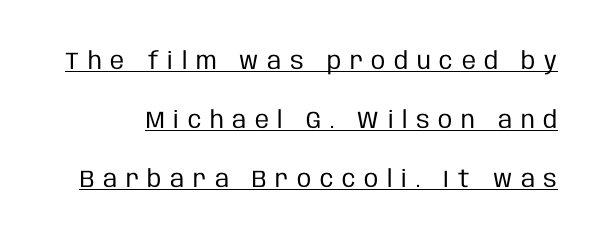
{"italic": "no", "bold": "no", "underline": "yes", "line_spacing": "loose", "line_spacing_ratio": 2.45, "letter_spacing": "wide", "letter_spacing_em": 0.36, "glyph_px": 24}
